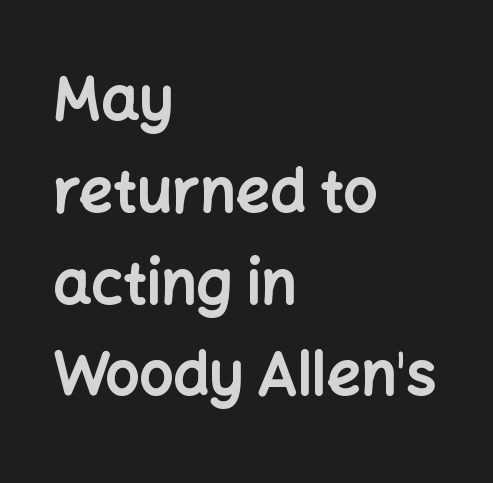
Nobody drew a line under any word here. Heft: maximum for text — a bold. Characters remain perfectly vertical along every line. Rows of type keep a routine distance in the vertical direction. The typeface chosen for these lines omits serifs.
